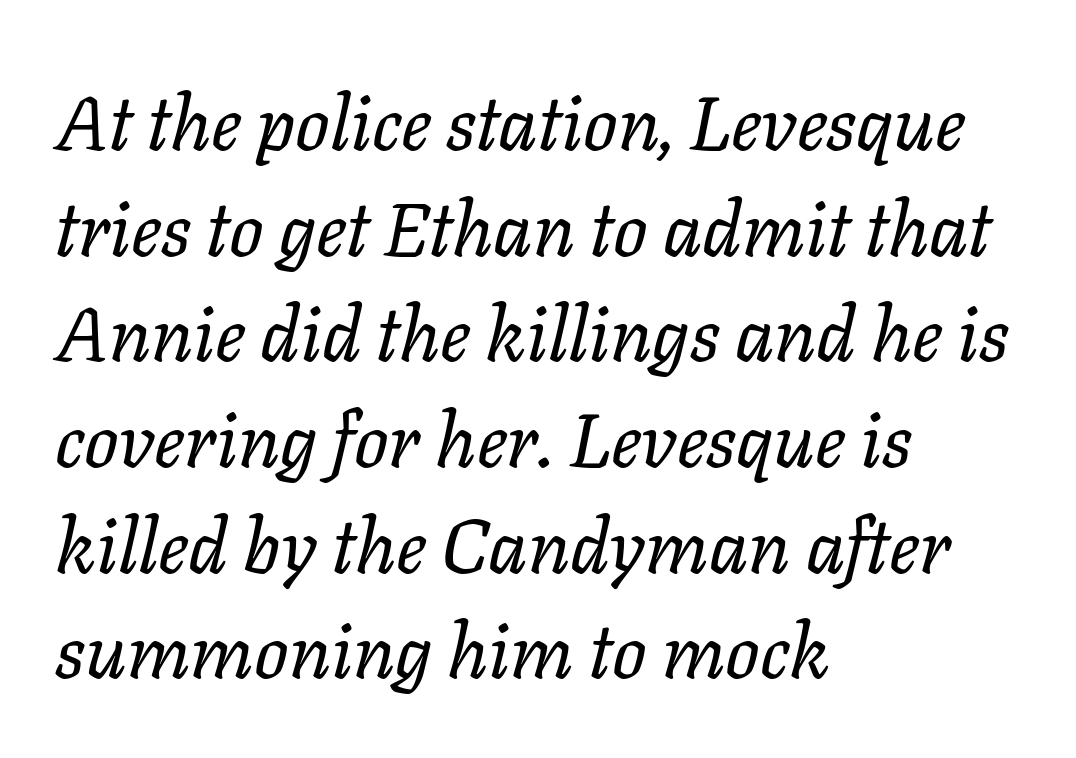
Evenly set lines give the paragraph a standard silhouette. Here the designer chose a conventional face with non-uniform glyph widths. In CSS terms this would be text-align: left. No heavy texture on the line: the type isn't bold.
